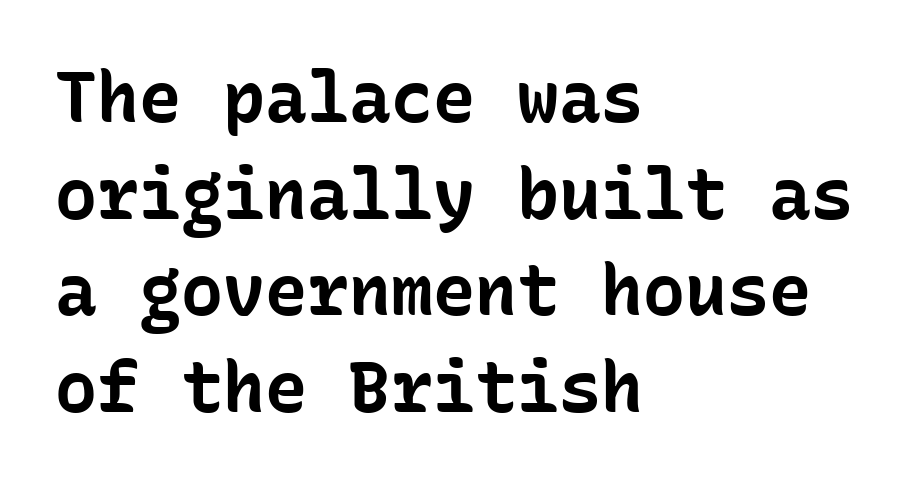
{"serif": "no", "italic": "no", "bold": "yes", "weight": "bold", "width": "normal", "stroke_contrast": "low", "x_height": "medium", "monospaced": "yes", "underline": "no", "align": "left", "line_spacing": "normal", "line_spacing_ratio": 1.38, "letter_spacing": "normal", "letter_spacing_em": 0.0, "glyph_px": 70}
